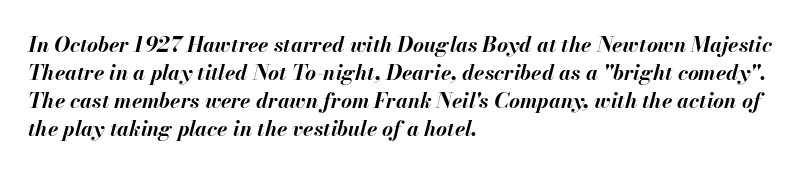
{"italic": "yes", "lean": "right", "slant_degrees": 13, "bold": "yes", "underline": "no", "align": "left", "line_spacing": "normal", "line_spacing_ratio": 1.34, "letter_spacing": "normal", "letter_spacing_em": 0.0, "glyph_px": 21}
